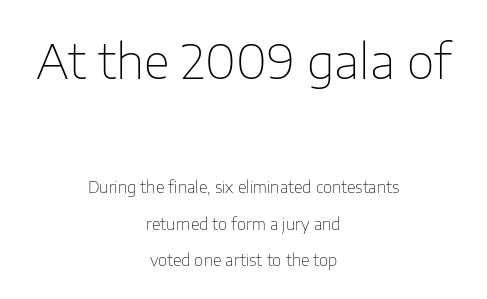
Q: Is the text bold? A: No.
Q: Is the text italic (slanted)? A: No, it is upright.
Q: Is the typeface a serif or a sans-serif typeface? A: Sans-serif.
Q: Is the text underlined? A: No.
Q: How is the paragraph aligned? A: Centered.
Q: Is the spacing between letters normal or unusually wide? A: Normal.
Q: Is the spacing between lines tight, normal or loose? A: Loose.
Q: Which block of text is set in a larger size, the first (top) or the second (bottom)? A: The first (top) one.
Q: Width (condensed, normal, or wide)? A: Normal.
Q: Stroke contrast? A: Low.
Q: x-height? A: Medium.
Q: Monospaced? A: No.
